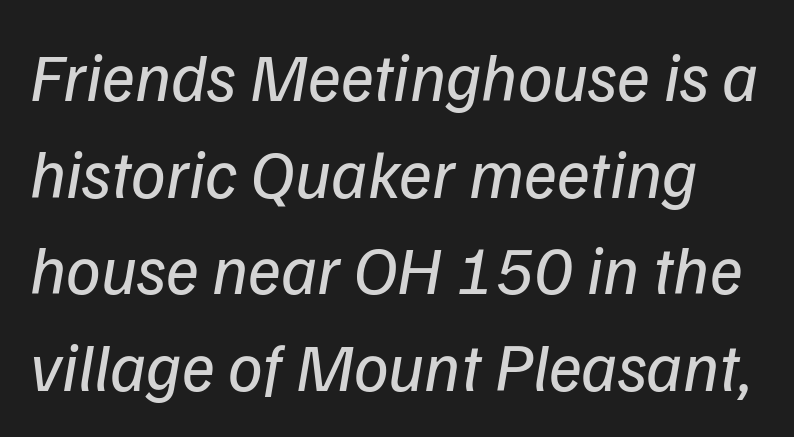
{"serif": "no", "bold": "no", "weight": "regular", "width": "normal", "stroke_contrast": "low", "x_height": "medium", "monospaced": "no", "underline": "no", "line_spacing": "normal", "line_spacing_ratio": 1.4, "letter_spacing": "normal", "letter_spacing_em": 0.0, "glyph_px": 69}
